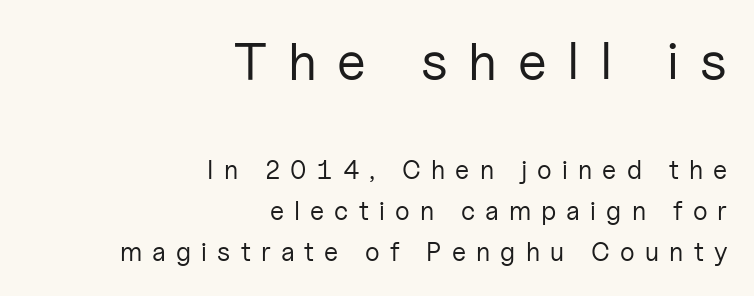
{"serif": "no", "italic": "no", "bold": "no", "weight": "regular", "width": "normal", "stroke_contrast": "low", "x_height": "medium", "monospaced": "no", "underline": "no", "align": "right", "line_spacing": "normal", "line_spacing_ratio": 1.58, "letter_spacing": "wide", "letter_spacing_em": 0.39, "larger_block": "first", "size_ratio": 2.04, "glyph_px": 53}
